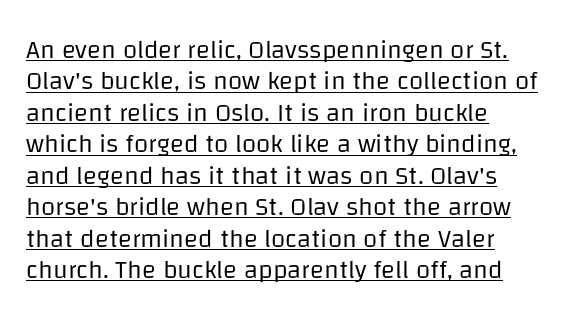
The image shows 26 px text type, upright; set left-aligned, line spacing 1.21x, normal letter spacing, underlined.
